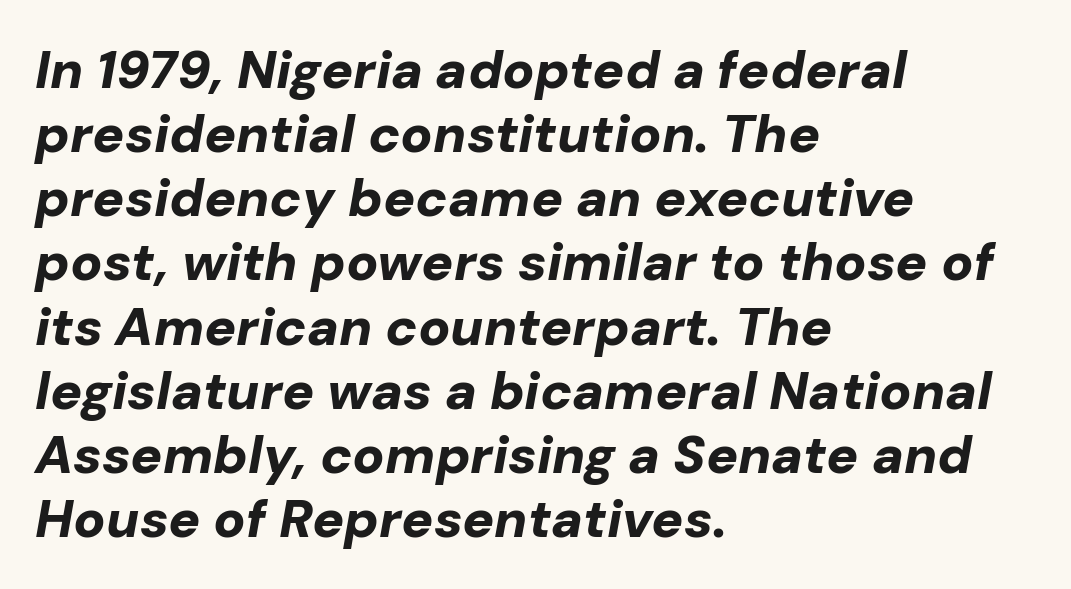
The text carries the slant typical of an italic or oblique font. The space directly below the letters is spotless. The type is set solid horizontally, with unmodified tracking. A full-strength bold gives these letters their thick strokes.
